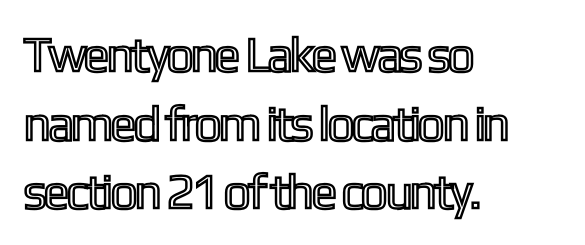
{"italic": "no", "width": "condensed", "x_height": "medium", "monospaced": "no", "underline": "no", "align": "left", "line_spacing": "normal", "line_spacing_ratio": 1.4, "letter_spacing": "normal", "letter_spacing_em": 0.0, "glyph_px": 49}
